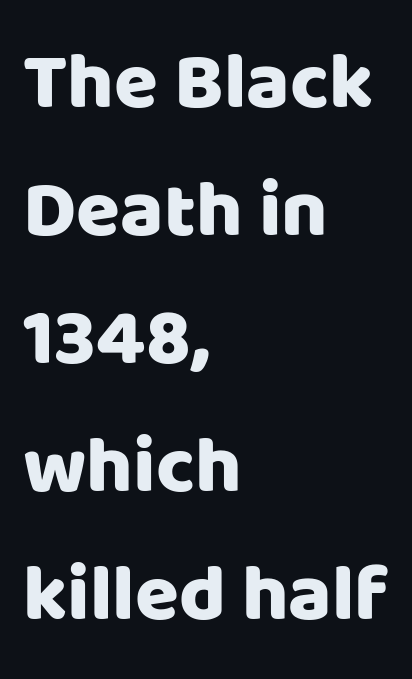
Bare-footed words on every line. A roman cut, with each character standing at attention. Teacher's note: observe the even left margin — that is flush-left alignment. How are the letters spaced? Ordinarily, with no added tracking. I'd call this a sans setting — the letters go barefoot.
